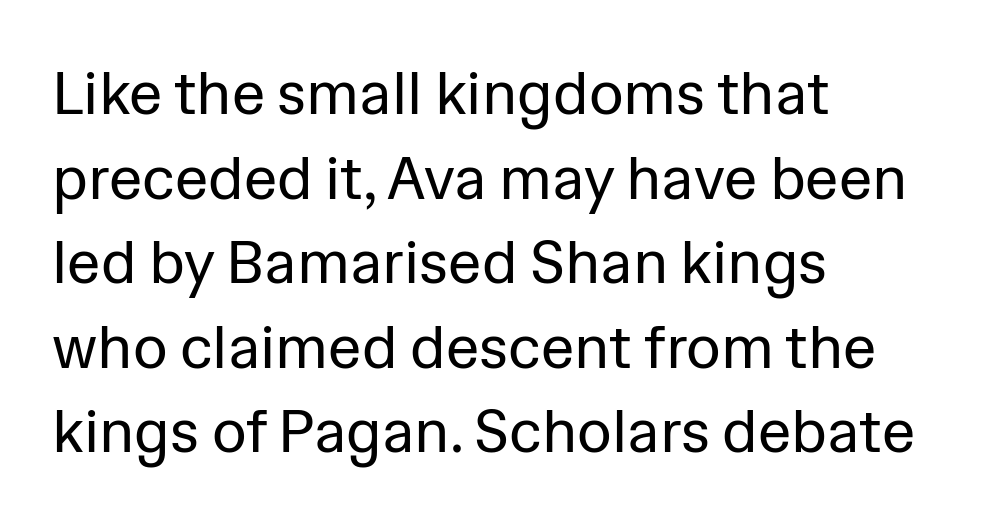
Q: Is the text bold? A: No.
Q: Is the text italic (slanted)? A: No, it is upright.
Q: Is the typeface a serif or a sans-serif typeface? A: Sans-serif.
Q: Is the text underlined? A: No.
Q: How is the paragraph aligned? A: Left-aligned.
Q: Is the spacing between letters normal or unusually wide? A: Normal.
Q: Is the spacing between lines tight, normal or loose? A: Normal.
Q: Width (condensed, normal, or wide)? A: Normal.
Q: Stroke contrast? A: Low.
Q: x-height? A: Medium.
Q: Monospaced? A: No.
